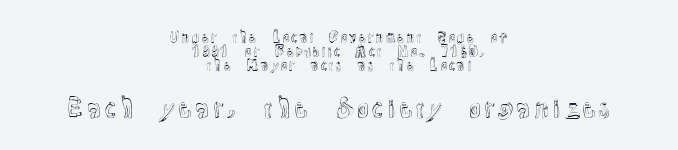
The image shows 25 px text type, upright; set centered, tight line spacing (1.01x), normal letter spacing, not underlined; the second (bottom) block is 1.79x larger.
